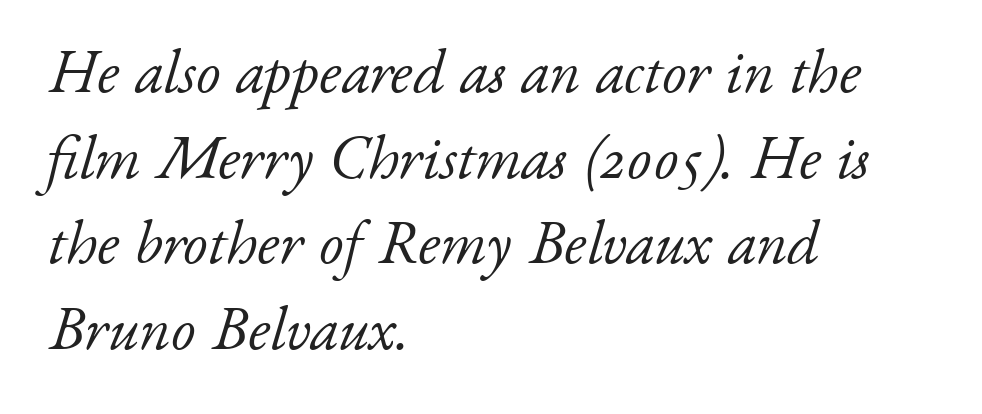
The image shows 62 px light serif type, italic (leaning right); set left-aligned, normal line spacing (1.38x), normal letter spacing, not underlined; low stroke contrast and a small x-height.
